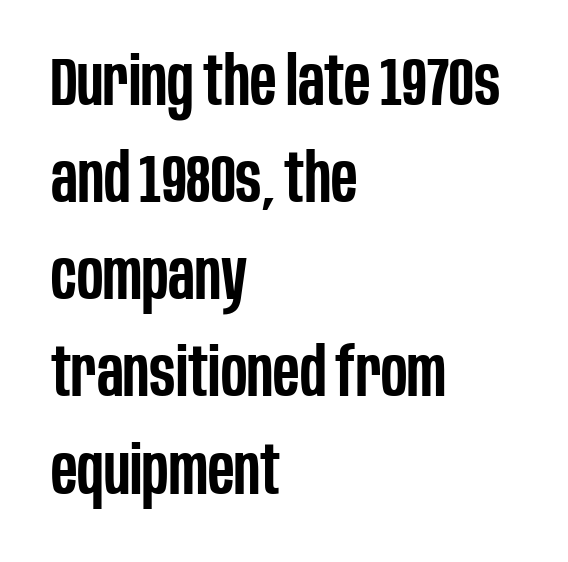
Q: Is the text bold? A: Semi-bold.
Q: Is the text italic (slanted)? A: No, it is upright.
Q: Is the typeface a serif or a sans-serif typeface? A: Sans-serif.
Q: Is the text underlined? A: No.
Q: How is the paragraph aligned? A: Left-aligned.
Q: Is the spacing between letters normal or unusually wide? A: Normal.
Q: Is the spacing between lines tight, normal or loose? A: Normal.
Q: Width (condensed, normal, or wide)? A: Condensed.
Q: Stroke contrast? A: Low.
Q: x-height? A: Large.
Q: Monospaced? A: No.
